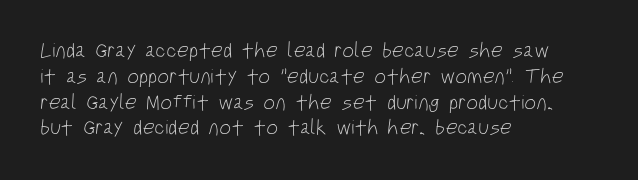
Q: Is the text bold? A: No.
Q: Is the text underlined? A: No.
Q: How is the paragraph aligned? A: Left-aligned.
Q: Is the spacing between letters normal or unusually wide? A: Normal.
